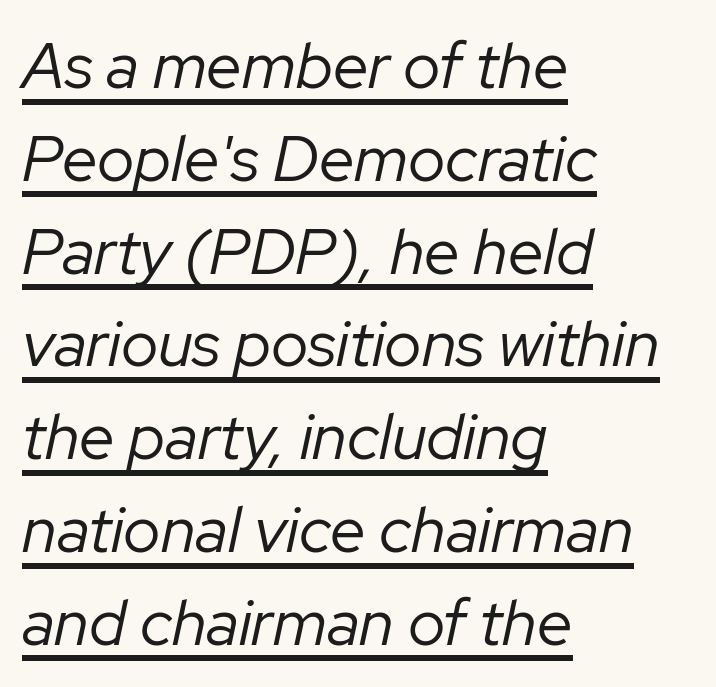
The cut favours lightness, reaching ordinary text weight at its darkest. The axis of the letterforms is tilted away from vertical. The compositor pushed each line to the left boundary. Leading matches the norm, producing a regular column. These lines are rendered in a variable-pitch font.
